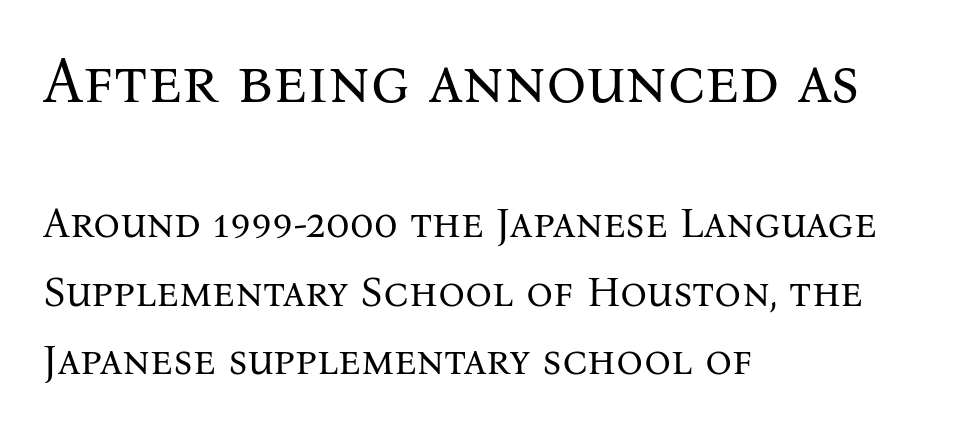
No chunkiness to these letters — they're not bold. There is no visible air inserted between adjacent glyphs. The lines are quadded left. A typesetter would label this face a serif. Words float on clear page, feet unadorned.
